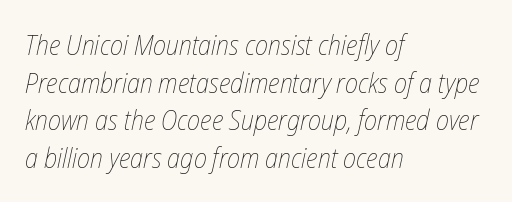
Q: Is the text bold? A: No.
Q: Is the text italic (slanted)? A: Yes, it leans right by about 12 degrees.
Q: Is the text underlined? A: No.
Q: How is the paragraph aligned? A: Left-aligned.
Q: Is the spacing between letters normal or unusually wide? A: Normal.
Q: Is the spacing between lines tight, normal or loose? A: Normal.
Q: Width (condensed, normal, or wide)? A: Condensed.
Q: Stroke contrast? A: Low.
Q: x-height? A: Medium.
Q: Monospaced? A: No.
